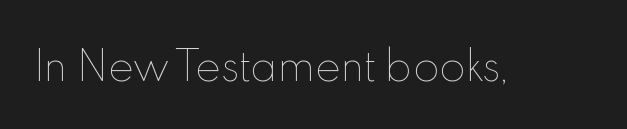
{"italic": "no", "bold": "no", "weight": "thin", "width": "normal", "x_height": "small", "monospaced": "no", "underline": "no", "letter_spacing": "normal", "letter_spacing_em": 0.0, "glyph_px": 39}
